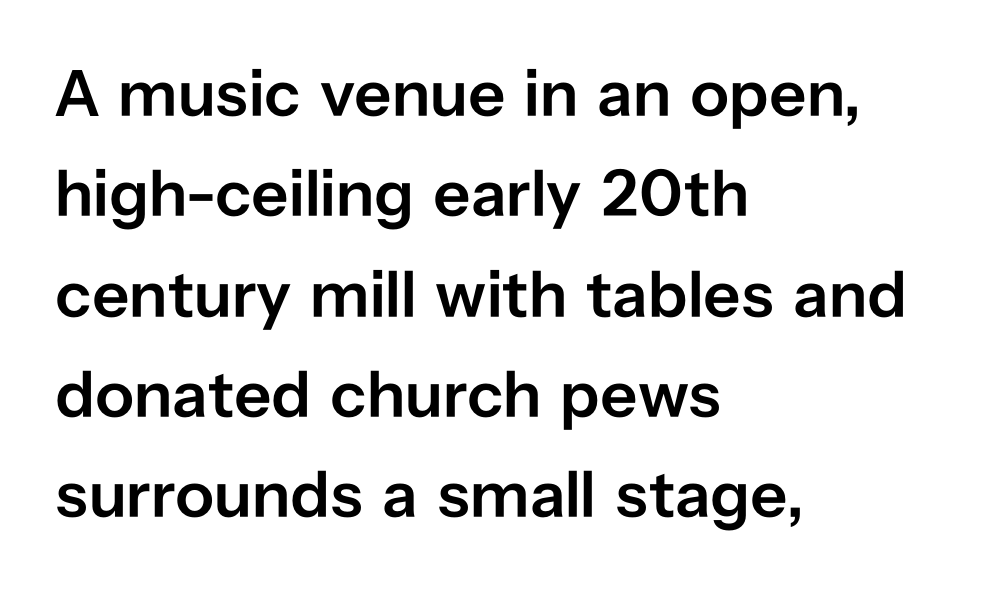
Q: Is the text bold? A: Semi-bold.
Q: Is the text italic (slanted)? A: No, it is upright.
Q: Is the typeface a serif or a sans-serif typeface? A: Sans-serif.
Q: Is the text underlined? A: No.
Q: How is the paragraph aligned? A: Left-aligned.
Q: Is the spacing between letters normal or unusually wide? A: Normal.
Q: Is the spacing between lines tight, normal or loose? A: Normal.
Q: Width (condensed, normal, or wide)? A: Normal.
Q: Stroke contrast? A: Low.
Q: x-height? A: Medium.
Q: Monospaced? A: No.
